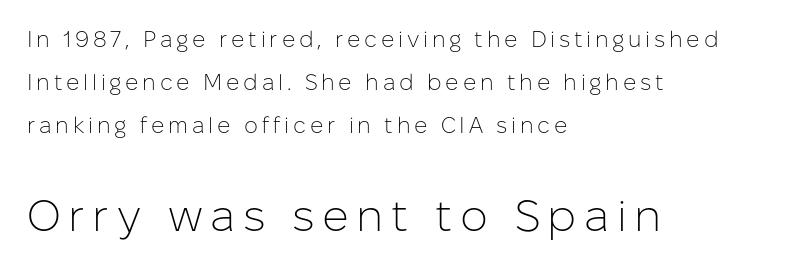
The image shows 44 px light sans-serif type, upright; set left-aligned, loose line spacing (1.95x), not underlined; the second (bottom) block is 2.0x larger; low stroke contrast and a medium x-height.
